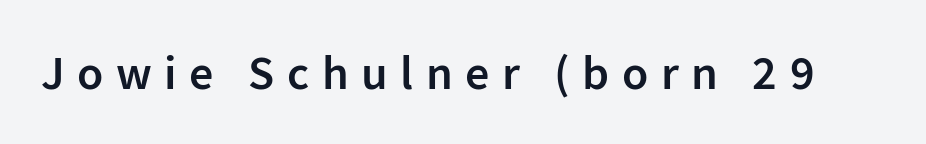
The image shows 48 px semibold sans-serif type, upright; set unusually wide letter spacing (+0.26 em), not underlined; low stroke contrast and a medium x-height.
